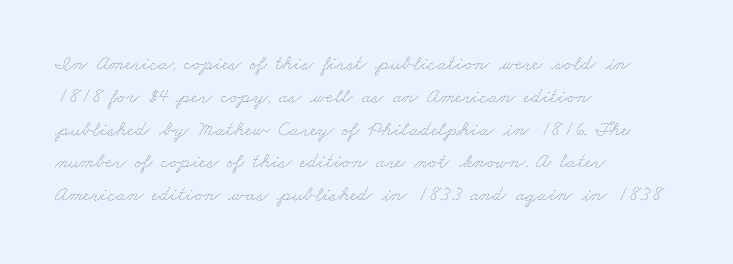
The image shows 21 px text type; set left-aligned, normal line spacing (1.56x), normal letter spacing, not underlined.
